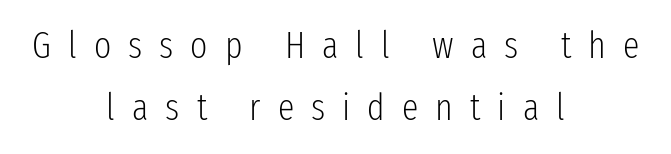
Q: Is the text bold? A: No.
Q: Is the text italic (slanted)? A: No, it is upright.
Q: Is the typeface a serif or a sans-serif typeface? A: Sans-serif.
Q: Is the text underlined? A: No.
Q: How is the paragraph aligned? A: Centered.
Q: Is the spacing between letters normal or unusually wide? A: Unusually wide.
Q: Is the spacing between lines tight, normal or loose? A: Normal.
Q: Width (condensed, normal, or wide)? A: Condensed.
Q: Stroke contrast? A: Low.
Q: x-height? A: Medium.
Q: Monospaced? A: No.
